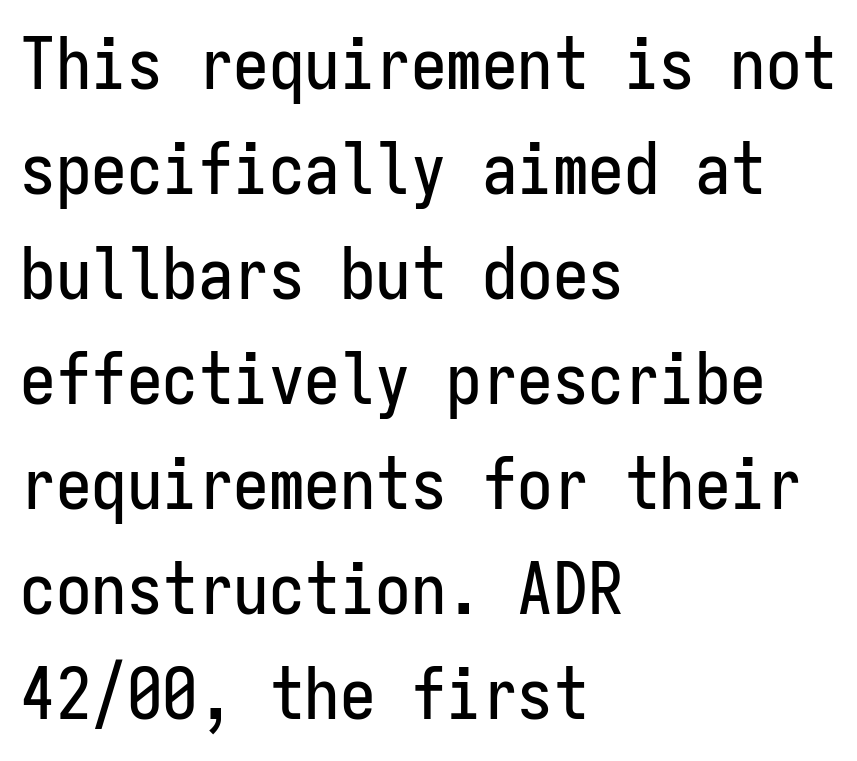
This sample has the even, mechanical cadence of fixed-width lettering. Caption: multi-line text, flush left, ragged right. Vertically, the passage feels balanced, rows spaced as you'd expect. Tall strokes in this sample are plumb rather than angled. The baseline area is clear. The letters sit at their default tracking, neither squeezed nor spread.
